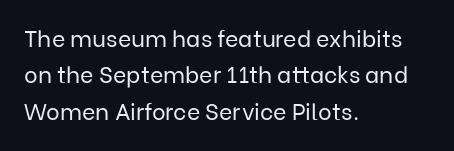
Q: Is the text bold? A: No.
Q: Is the text italic (slanted)? A: No, it is upright.
Q: Is the text underlined? A: No.
Q: How is the paragraph aligned? A: Left-aligned.
Q: Is the spacing between letters normal or unusually wide? A: Normal.
Q: Is the spacing between lines tight, normal or loose? A: Normal.
